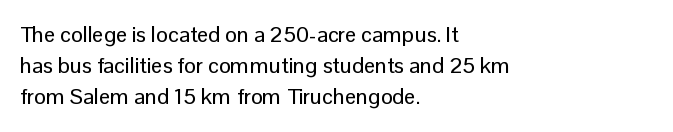
{"italic": "no", "underline": "no", "align": "left", "line_spacing": "normal", "line_spacing_ratio": 1.42, "letter_spacing": "normal", "letter_spacing_em": 0.0, "glyph_px": 22}
